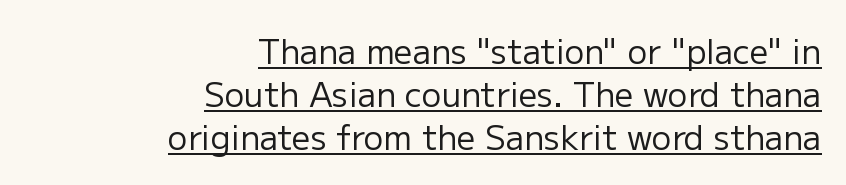
{"serif": "no", "italic": "no", "bold": "no", "weight": "regular", "width": "normal", "stroke_contrast": "low", "x_height": "medium", "monospaced": "no", "underline": "yes", "align": "right", "line_spacing": "normal", "line_spacing_ratio": 1.3, "letter_spacing": "normal", "letter_spacing_em": 0.0, "glyph_px": 33}
